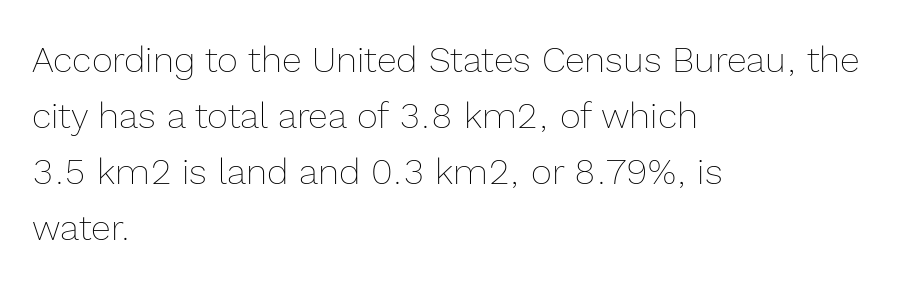
Q: Is the text bold? A: No.
Q: Is the text italic (slanted)? A: No, it is upright.
Q: Is the text underlined? A: No.
Q: How is the paragraph aligned? A: Left-aligned.
Q: Is the spacing between letters normal or unusually wide? A: Normal.
Q: Is the spacing between lines tight, normal or loose? A: Normal.
Q: Width (condensed, normal, or wide)? A: Normal.
Q: x-height? A: Medium.
Q: Monospaced? A: No.
